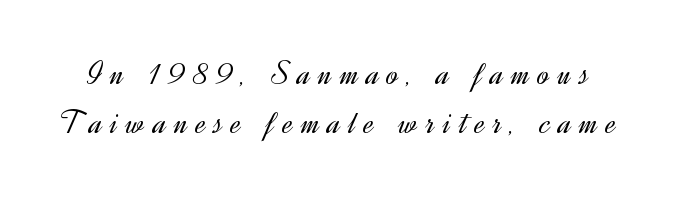
The image shows 35 px light sans-serif type; set normal line spacing (1.4x), unusually wide letter spacing (+0.24 em), not underlined; a small x-height.
